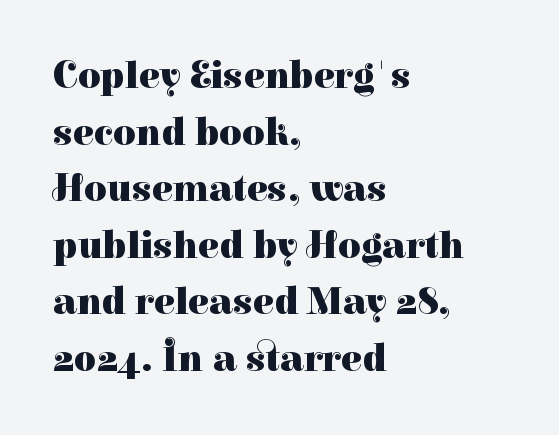
The image shows 39 px heavy serif type, upright; set left-aligned, normal line spacing (1.45x), normal letter spacing, not underlined; high stroke contrast and a medium x-height.
